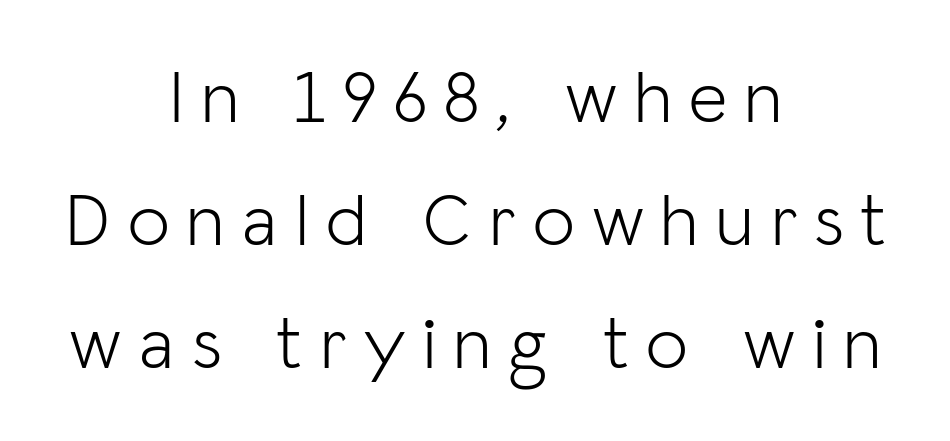
The image shows 75 px light sans-serif type, upright; set centered, normal line spacing (1.64x), unusually wide letter spacing (+0.24 em), not underlined; low stroke contrast and a medium x-height.
